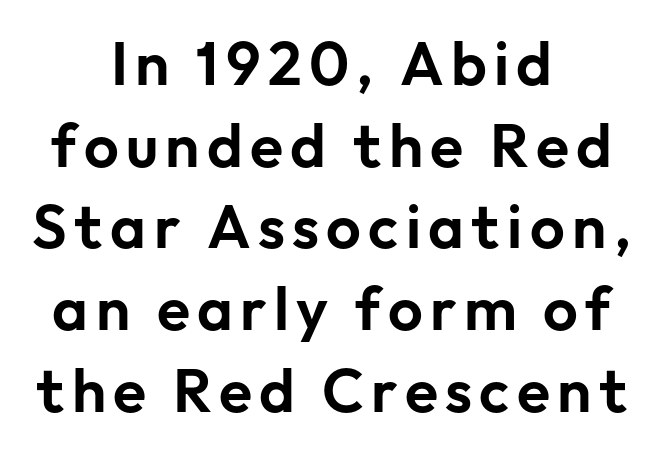
Q: Is the text italic (slanted)? A: No, it is upright.
Q: Is the typeface a serif or a sans-serif typeface? A: Sans-serif.
Q: Is the text underlined? A: No.
Q: How is the paragraph aligned? A: Centered.
Q: Is the spacing between lines tight, normal or loose? A: Normal.
Q: Width (condensed, normal, or wide)? A: Normal.
Q: Stroke contrast? A: Low.
Q: x-height? A: Medium.
Q: Monospaced? A: No.
